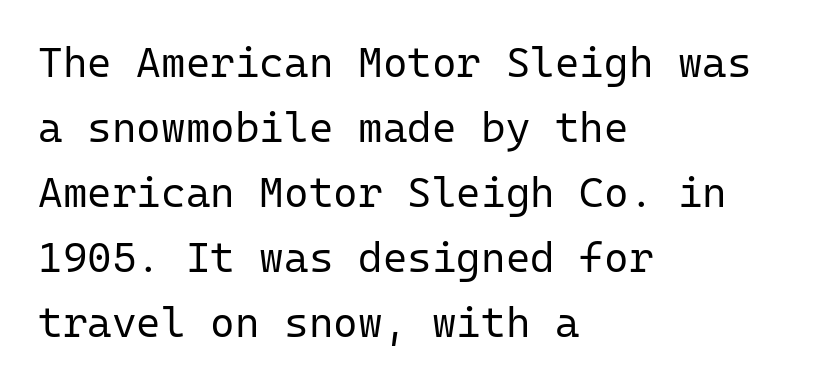
Q: Is the text bold? A: No.
Q: Is the text italic (slanted)? A: No, it is upright.
Q: Is the typeface a serif or a sans-serif typeface? A: Sans-serif.
Q: Is the text underlined? A: No.
Q: How is the paragraph aligned? A: Left-aligned.
Q: Is the spacing between letters normal or unusually wide? A: Normal.
Q: Is the spacing between lines tight, normal or loose? A: Normal.
Q: Width (condensed, normal, or wide)? A: Normal.
Q: Stroke contrast? A: Low.
Q: x-height? A: Medium.
Q: Monospaced? A: Yes.
